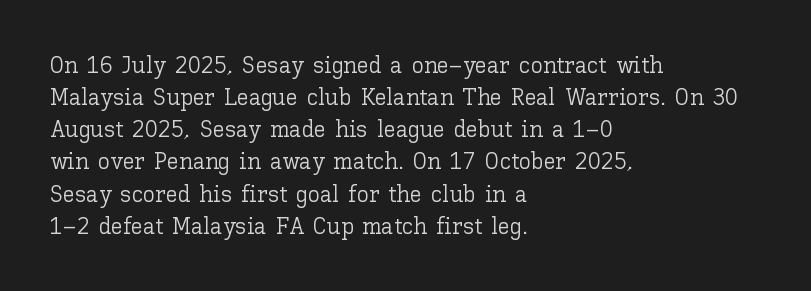
{"italic": "no", "bold": "no", "underline": "no", "align": "left", "line_spacing": "normal", "line_spacing_ratio": 1.34, "letter_spacing": "normal", "letter_spacing_em": 0.0, "glyph_px": 24}
